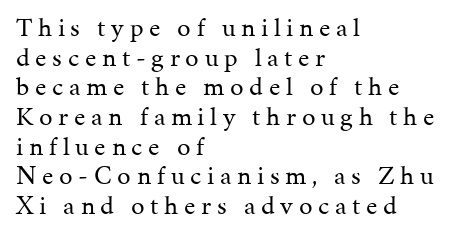
Q: Is the text bold? A: No.
Q: Is the text italic (slanted)? A: No, it is upright.
Q: Is the text underlined? A: No.
Q: How is the paragraph aligned? A: Left-aligned.
Q: Is the spacing between letters normal or unusually wide? A: Unusually wide.
Q: Is the spacing between lines tight, normal or loose? A: Tight.
